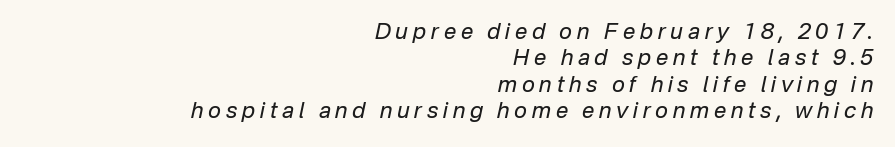
{"italic": "yes", "lean": "right", "slant_degrees": 12, "bold": "no", "underline": "no", "align": "right", "line_spacing_ratio": 1.2, "letter_spacing": "wide", "letter_spacing_em": 0.22, "glyph_px": 22}
